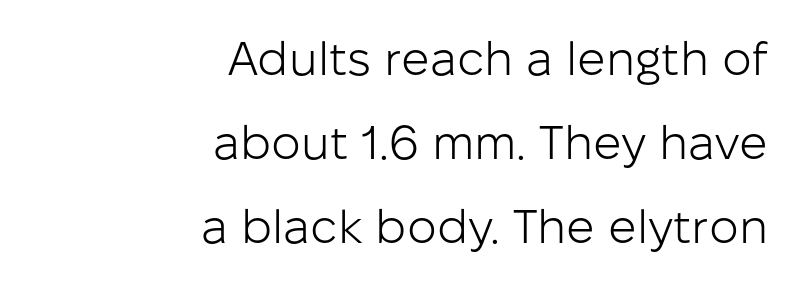
The typesetting does not lean heavy: it is not bold. Alignment: flush right. The rendering uses natural spacing where letterforms have individual widths. No word sits above an underline. Are there feet on the stems? There aren't — it's a sans.
